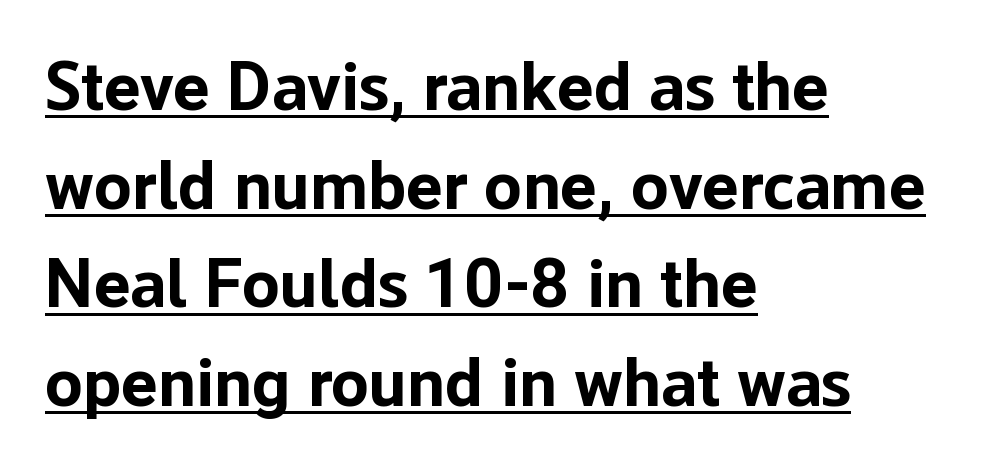
The image shows 69 px bold sans-serif type, upright; set left-aligned, normal line spacing (1.43x), normal letter spacing, underlined; low stroke contrast and a medium x-height.
